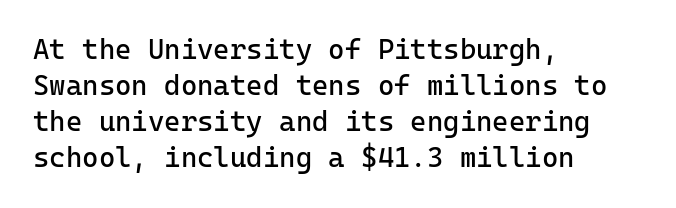
{"serif": "no", "italic": "no", "bold": "no", "weight": "regular", "width": "normal", "stroke_contrast": "low", "x_height": "medium", "monospaced": "yes", "underline": "no", "align": "left", "line_spacing": "normal", "line_spacing_ratio": 1.29, "letter_spacing": "normal", "letter_spacing_em": 0.0, "glyph_px": 28}
